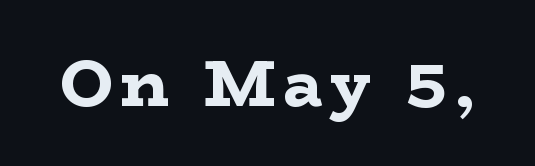
Note the varied advance widths — an 'i' is clearly narrower than an 'm'. Is this a sans? No — the strokes have serifs. The typesetting leans heavy: a genuine bold. Does the lettering tilt? It doesn't — this is upright. The zone under the glyphs is completely vacant.
